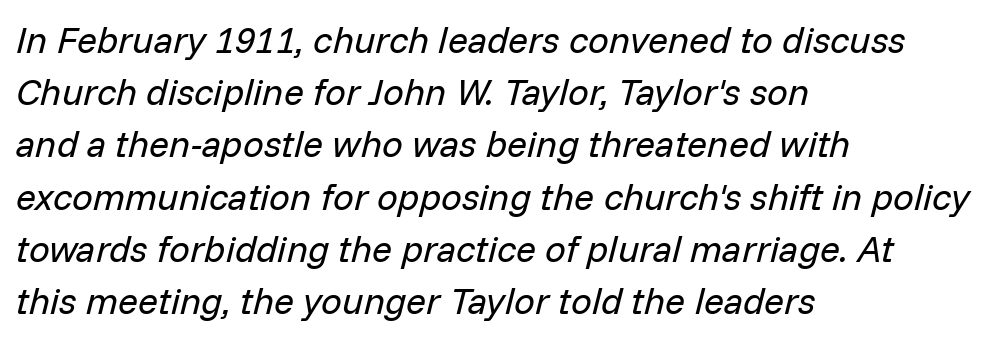
The image shows 37 px regular-weight type, italic (leaning right); set left-aligned, normal line spacing (1.41x), normal letter spacing, not underlined; low stroke contrast and a medium x-height.
